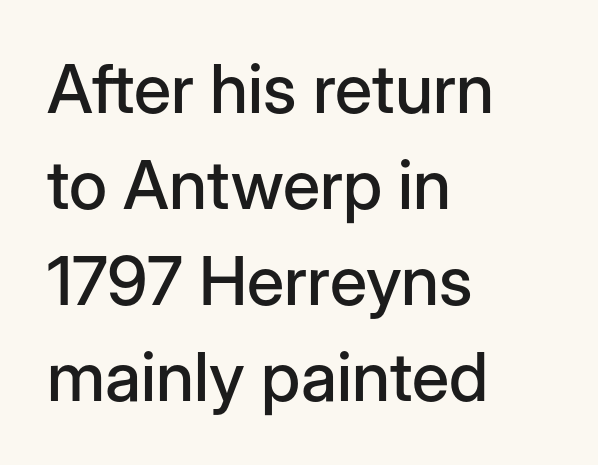
{"serif": "no", "italic": "no", "width": "normal", "stroke_contrast": "low", "x_height": "medium", "monospaced": "no", "underline": "no", "align": "left", "line_spacing": "normal", "line_spacing_ratio": 1.41, "letter_spacing": "normal", "letter_spacing_em": 0.0, "glyph_px": 68}
